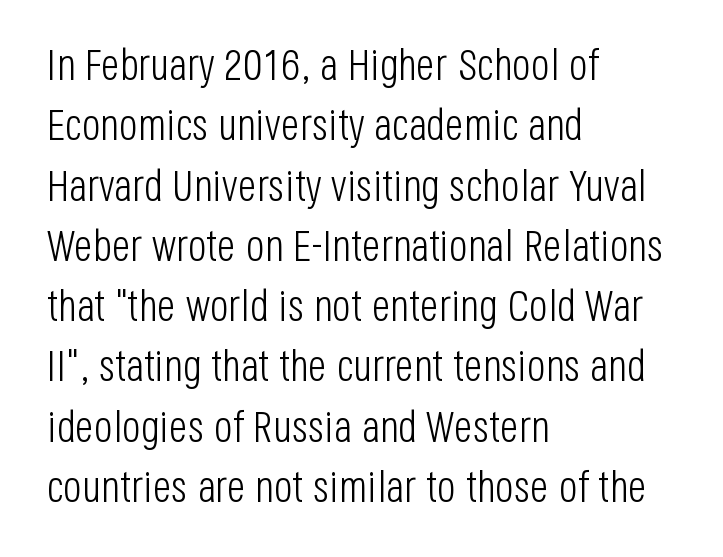
The image shows 44 px light, condensed sans-serif type, upright; set left-aligned, normal line spacing (1.37x), normal letter spacing, not underlined; low stroke contrast and a large x-height.
